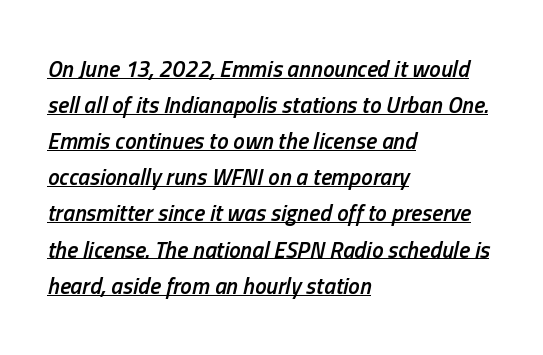
Rendered with sloped, italic letterforms. One-word summary of the alignment: left. Compared with typical paragraphs, the rows here are spaced about the same. Its strokes are somewhat broadened, the hallmark of semibold type.
